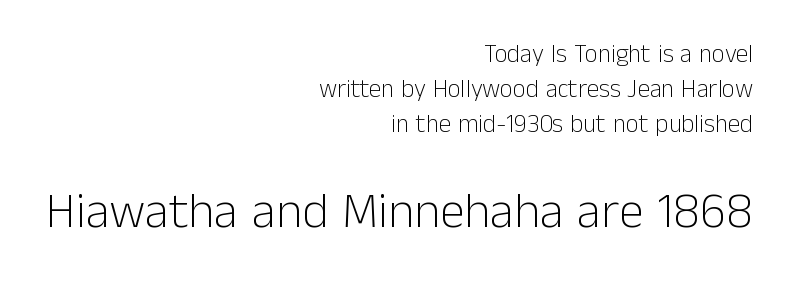
The image shows 50 px light sans-serif type, upright; set right-aligned, normal line spacing (1.41x), normal letter spacing, not underlined; the second (bottom) block is 2.0x larger; low stroke contrast and a medium x-height.
